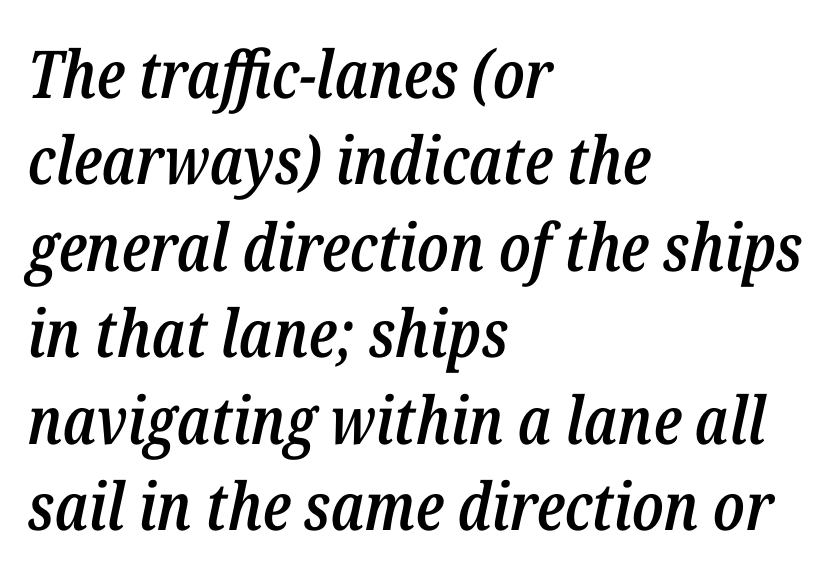
The image shows 66 px semibold, condensed type, italic (leaning right); set left-aligned, normal line spacing (1.31x), normal letter spacing, not underlined; low stroke contrast and a medium x-height.
